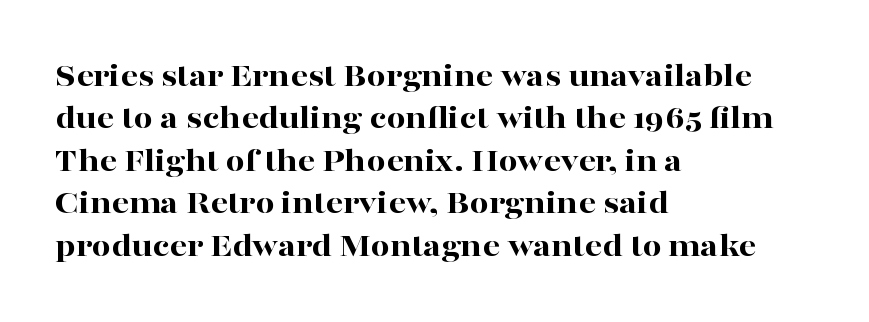
The image shows 34 px bold, wide serif type, upright; set left-aligned, normal line spacing (1.25x), normal letter spacing, not underlined; high stroke contrast and a medium x-height.
